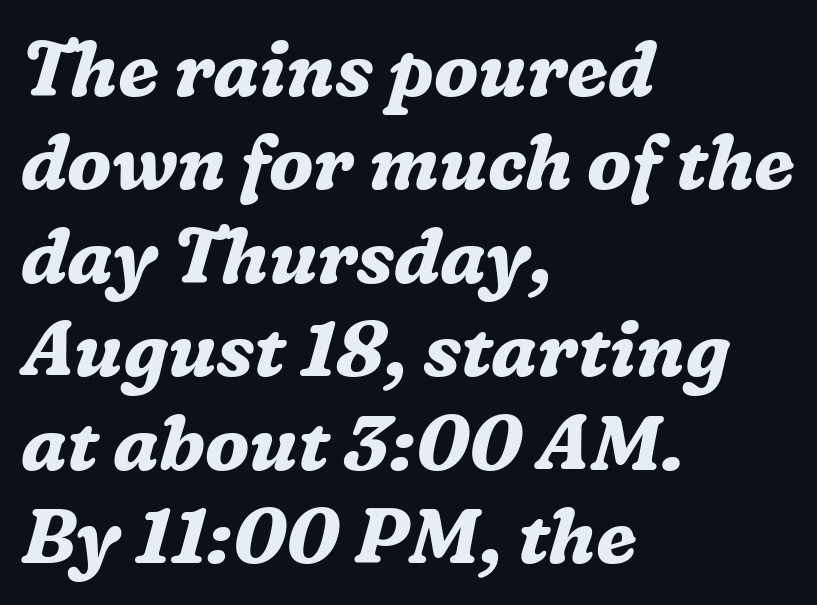
Q: Is the text bold? A: Yes.
Q: Is the text italic (slanted)? A: Yes, it leans right by about 16 degrees.
Q: Is the typeface a serif or a sans-serif typeface? A: Serif.
Q: Is the text underlined? A: No.
Q: How is the paragraph aligned? A: Left-aligned.
Q: Is the spacing between letters normal or unusually wide? A: Normal.
Q: Width (condensed, normal, or wide)? A: Normal.
Q: Stroke contrast? A: Medium.
Q: x-height? A: Medium.
Q: Monospaced? A: No.
